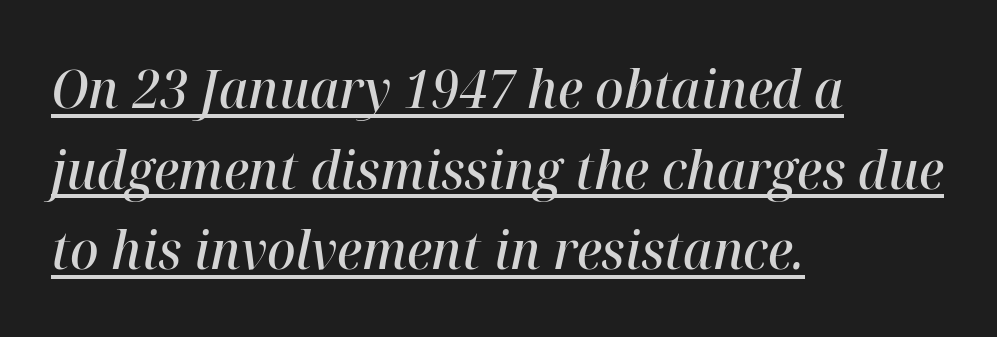
The face used here is proportionally spaced, like ordinary book or web type. The tracking reads as untouched default to a designer's eye. Notice the strokes are somewhat thickened but not fully heavy: this is a semibold. The space between consecutive lines is moderate. The setting favours the left margin, as ordinary paragraphs usually do.
